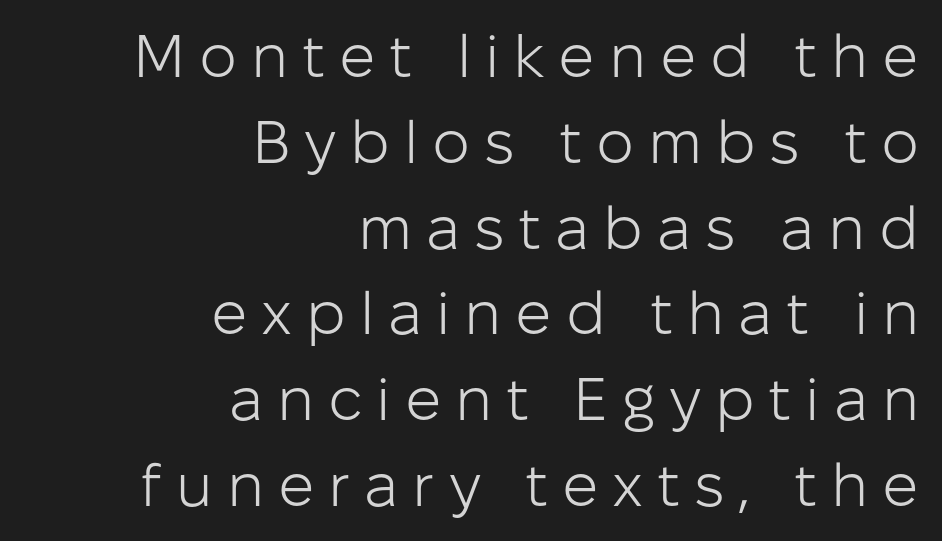
Notice how descenders clear the ascenders below comfortably — that's standard leading. Here the glyphs are tracked loosely, breaking word shapes into spaced letters. The text block is weighted toward the right margin, trailing off unevenly leftward. Stems and bowls with no extra thickness — not bold. Descenders are the only things crossing below the line.
